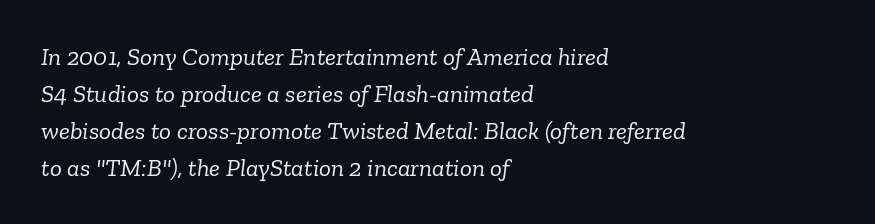
The image shows 25 px text type, italic (leaning right); set left-aligned, normal line spacing (1.48x), normal letter spacing, not underlined.
